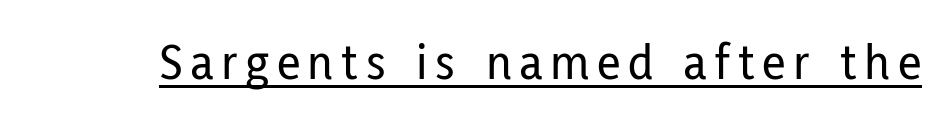
The image shows 52 px condensed sans-serif type, upright; set underlined; low stroke contrast and a medium x-height.
